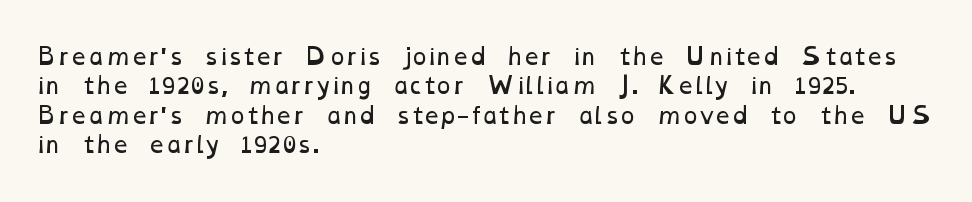
Q: Is the text bold? A: No.
Q: Is the text underlined? A: No.
Q: How is the paragraph aligned? A: Left-aligned.
Q: Is the spacing between letters normal or unusually wide? A: Normal.
Q: Is the spacing between lines tight, normal or loose? A: Normal.
